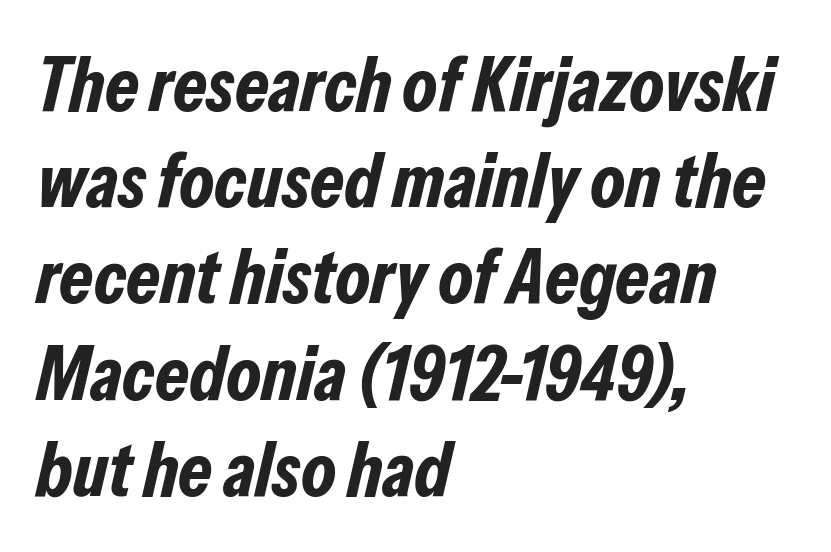
{"italic": "yes", "lean": "right", "slant_degrees": 13, "bold": "yes", "weight": "bold", "width": "condensed", "stroke_contrast": "low", "x_height": "medium", "monospaced": "no", "underline": "no", "align": "left", "line_spacing": "normal", "line_spacing_ratio": 1.25, "letter_spacing": "normal", "letter_spacing_em": 0.0, "glyph_px": 77}
